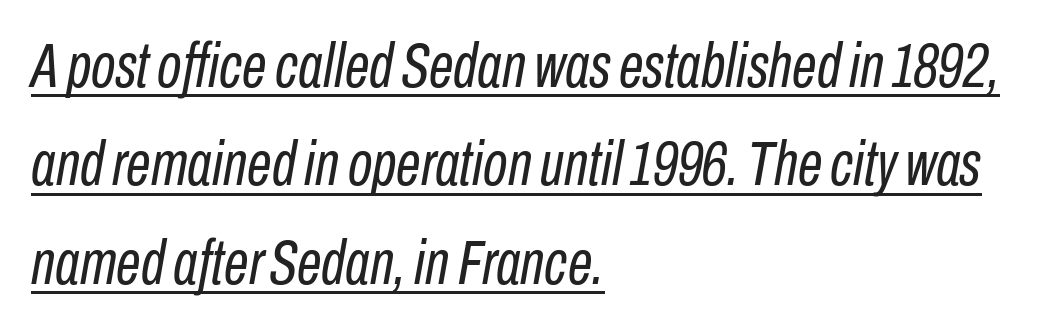
The image shows 63 px regular-weight, condensed type, italic (leaning right); set left-aligned, normal line spacing (1.56x), normal letter spacing, underlined; low stroke contrast and a medium x-height.
